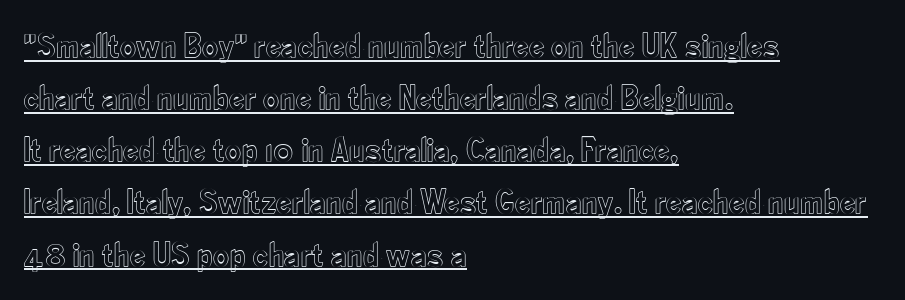
Spacing verdict: proportional, widths tailored to each character. Where is the straight margin? On the left. The designer left line spacing at the default. The axis of the letterforms is exactly vertical. In terms of letterspacing, this is plain default setting.
